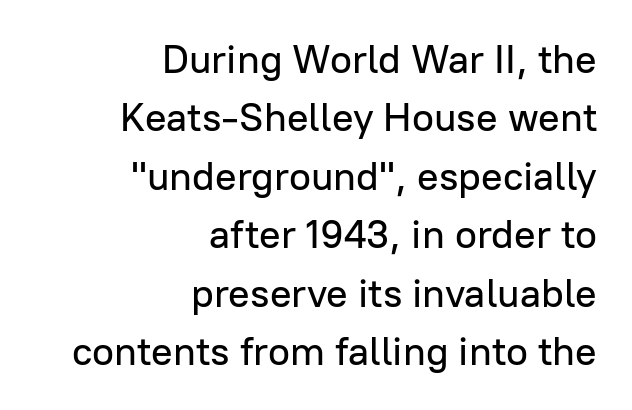
Q: Is the text italic (slanted)? A: No, it is upright.
Q: Is the typeface a serif or a sans-serif typeface? A: Sans-serif.
Q: Is the text underlined? A: No.
Q: How is the paragraph aligned? A: Right-aligned.
Q: Is the spacing between letters normal or unusually wide? A: Normal.
Q: Is the spacing between lines tight, normal or loose? A: Normal.
Q: Width (condensed, normal, or wide)? A: Normal.
Q: Stroke contrast? A: Low.
Q: x-height? A: Medium.
Q: Monospaced? A: No.
